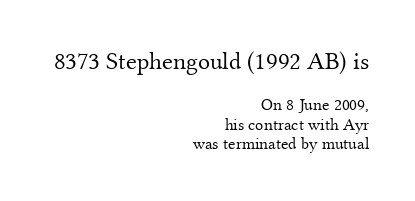
The image shows 25 px text type, upright; set right-aligned, tight line spacing (1.14x), normal letter spacing, not underlined; the first (top) block is 1.47x larger.
